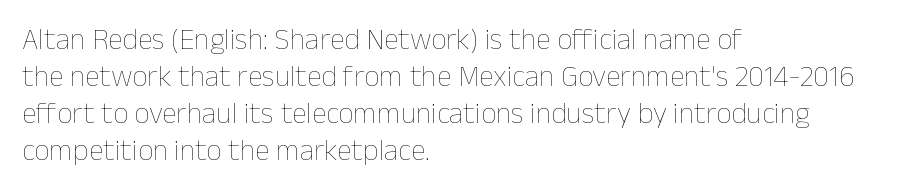
Only glyphs here, with clear space below each row. Here the glyphs are tracked normally, forming tight word shapes. Nope, not italic — everything's standing straight. Teacher's note: observe the even left margin — that is flush-left alignment.
